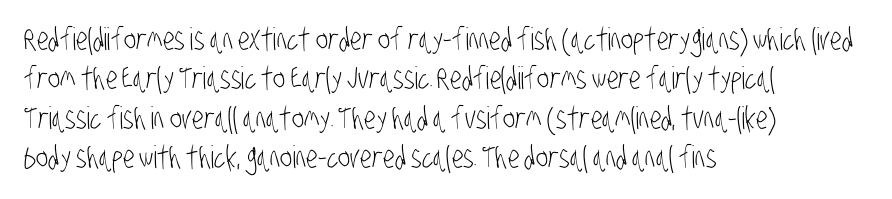
Q: Is the text bold? A: No.
Q: Is the typeface a serif or a sans-serif typeface? A: Sans-serif.
Q: Is the text underlined? A: No.
Q: How is the paragraph aligned? A: Left-aligned.
Q: Is the spacing between letters normal or unusually wide? A: Normal.
Q: Is the spacing between lines tight, normal or loose? A: Normal.
Q: Width (condensed, normal, or wide)? A: Condensed.
Q: Stroke contrast? A: Low.
Q: x-height? A: Large.
Q: Monospaced? A: No.
